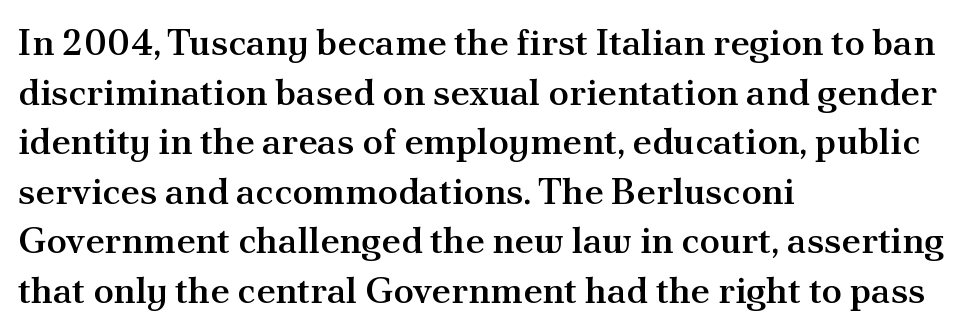
{"serif": "yes", "italic": "no", "bold": "semi", "weight": "semibold", "width": "normal", "stroke_contrast": "medium", "x_height": "small", "monospaced": "no", "underline": "no", "align": "left", "line_spacing": "normal", "line_spacing_ratio": 1.34, "letter_spacing": "normal", "letter_spacing_em": 0.0, "glyph_px": 37}
